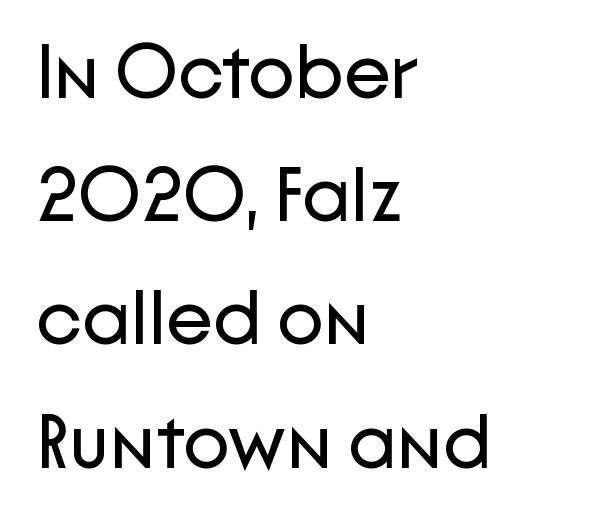
Visually the block forms a straight wall on the left and a jagged coastline on the right. A quiet, ordinary-to-light weight characterises the typeface. A typesetter would call this proportional, since set widths differ per character. Posture: straight, roman, zero tilt. Does the leading feel generous? No, just average. Check the space under the baseline: it is left empty.
